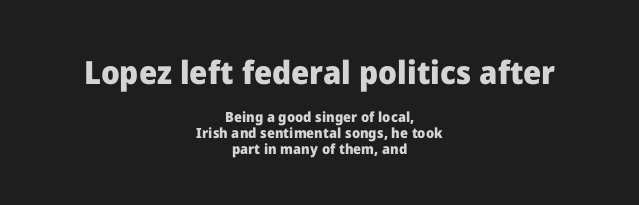
The image shows 32 px heavy sans-serif type, upright; set centered, tight line spacing (1.14x), normal letter spacing, not underlined; the first (top) block is 2.29x larger; low stroke contrast and a medium x-height.
